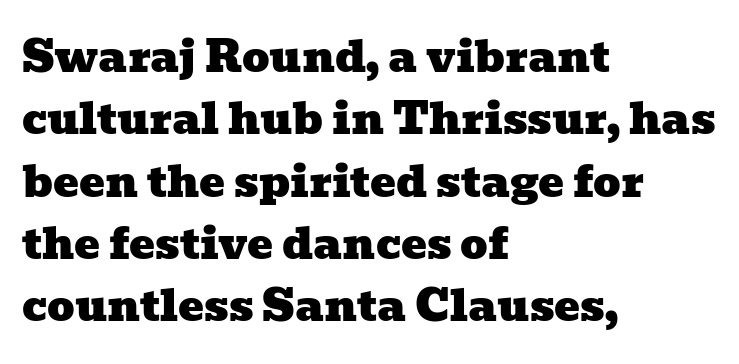
Q: Is the typeface a serif or a sans-serif typeface? A: Serif.
Q: Is the text underlined? A: No.
Q: How is the paragraph aligned? A: Left-aligned.
Q: Is the spacing between letters normal or unusually wide? A: Normal.
Q: Is the spacing between lines tight, normal or loose? A: Normal.
Q: Width (condensed, normal, or wide)? A: Wide.
Q: Stroke contrast? A: Low.
Q: x-height? A: Medium.
Q: Monospaced? A: No.
